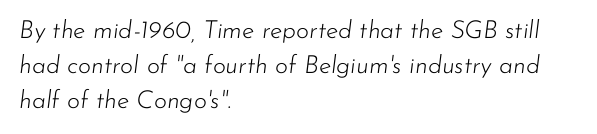
The image shows 25 px text type, italic (leaning right); set left-aligned, normal line spacing (1.4x), normal letter spacing, not underlined.
